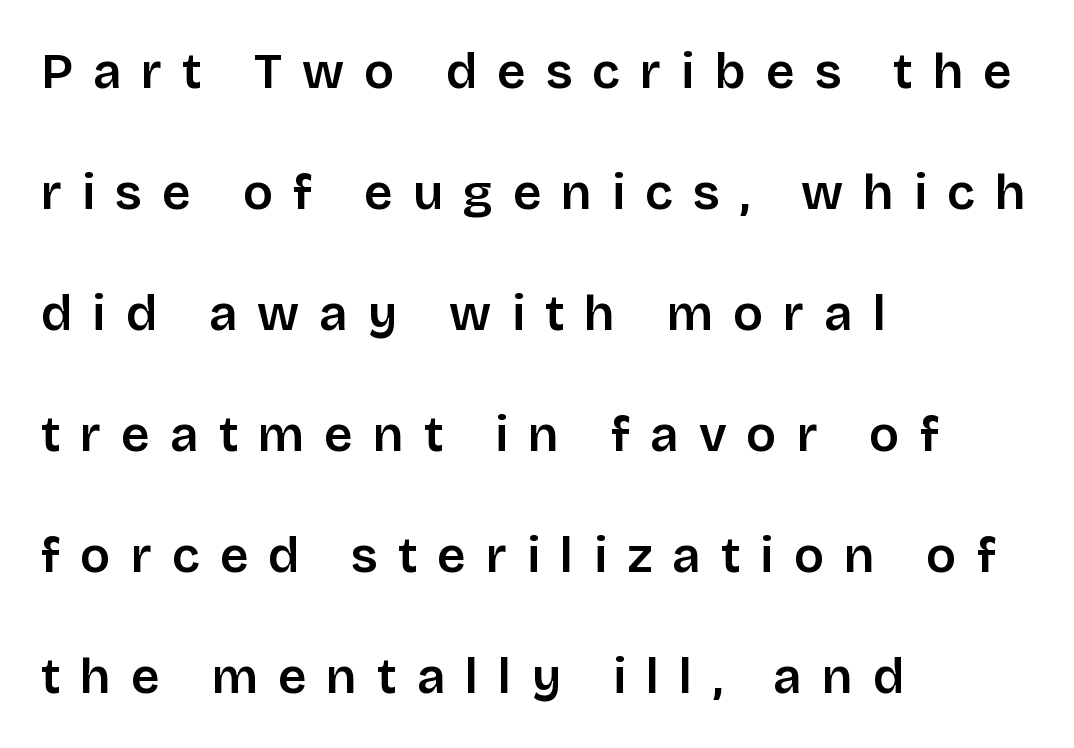
Clear beneath every line of the passage. Spacing verdict: proportional, widths tailored to each character. Leftover space on each line is placed entirely after the last word. Inter-character spacing is expanded well beyond the font's built-in metrics. Regarding serifs, this sample does without them. This sample uses an upright cut, with every glyph sitting square on the baseline.
